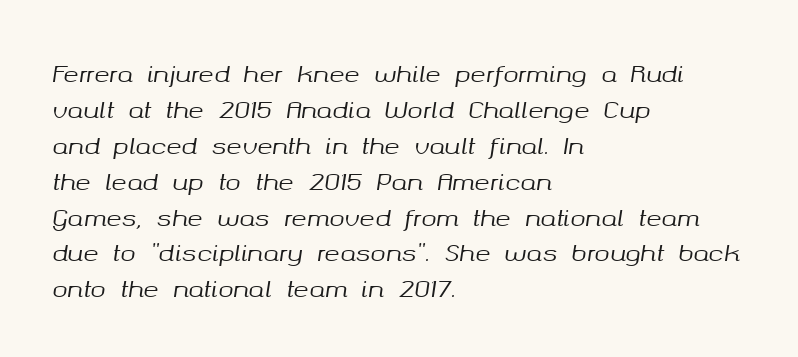
Does the leading feel generous? No, just average. Compared with a centered layout, this one pins lines to the left instead. Descenders hang freely into open space. The whole block is typeset with a tilt.
